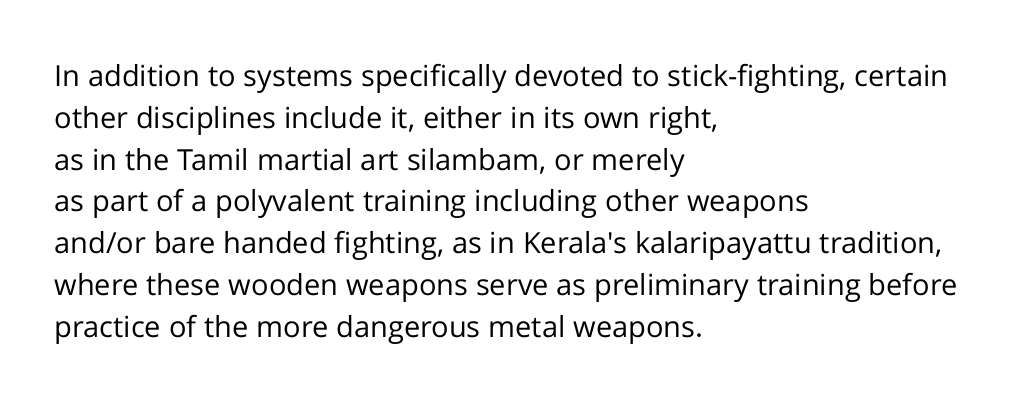
The image shows 29 px regular-weight sans-serif type, upright; set left-aligned, normal line spacing (1.44x), normal letter spacing, not underlined; low stroke contrast and a medium x-height.
